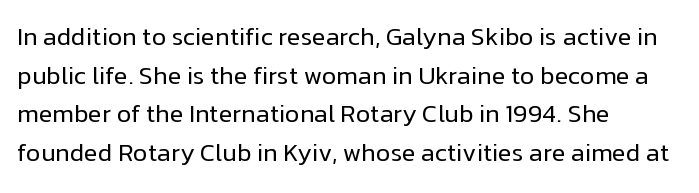
{"italic": "no", "bold": "no", "underline": "no", "align": "left", "line_spacing": "normal", "line_spacing_ratio": 1.55, "letter_spacing": "normal", "letter_spacing_em": 0.0, "glyph_px": 25}
